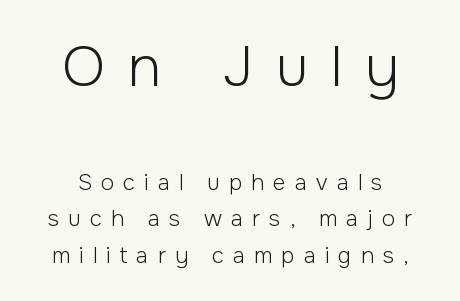
The image shows 56 px light sans-serif type, upright; set centered, normal line spacing (1.65x), unusually wide letter spacing (+0.41 em), not underlined; the first (top) block is 2.55x larger; low stroke contrast and a medium x-height.
